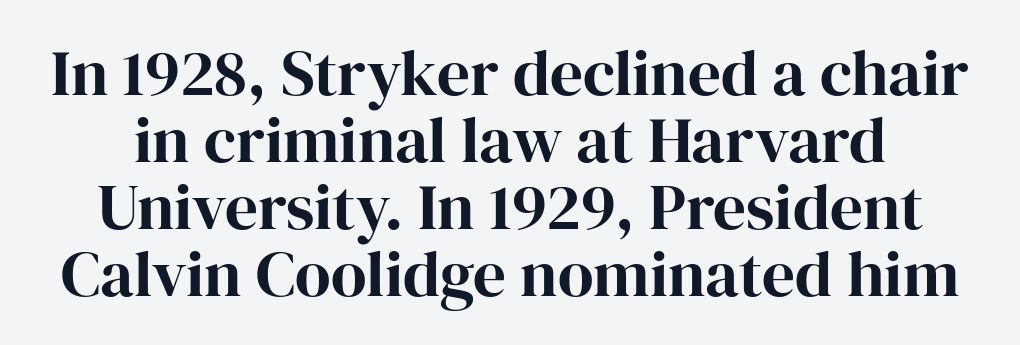
Spacing verdict: proportional, widths tailored to each character. The strip under each line holds only bare page. The typography opts for an upright posture over an oblique one. Between one letter and the next there's only the usual sliver of space. The space between consecutive lines is stingy. Each letter's strokes conclude with small projecting serifs.
